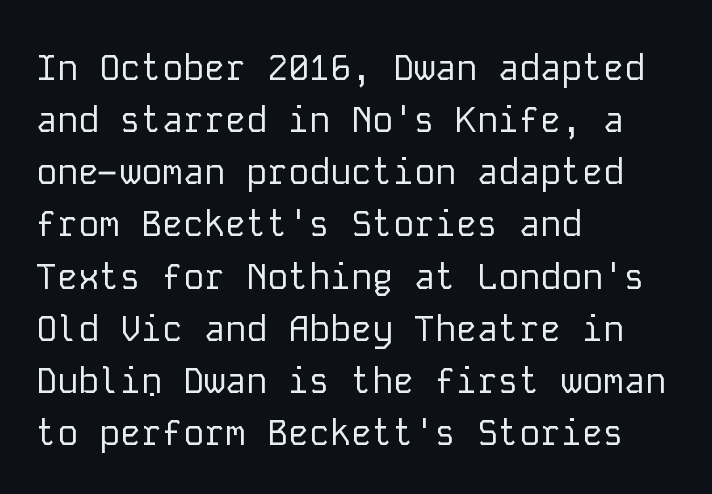
{"serif": "no", "italic": "no", "bold": "no", "weight": "regular", "width": "normal", "stroke_contrast": "low", "x_height": "medium", "monospaced": "yes", "underline": "no", "align": "left", "line_spacing": "normal", "line_spacing_ratio": 1.49, "letter_spacing": "normal", "letter_spacing_em": 0.0, "glyph_px": 35}
